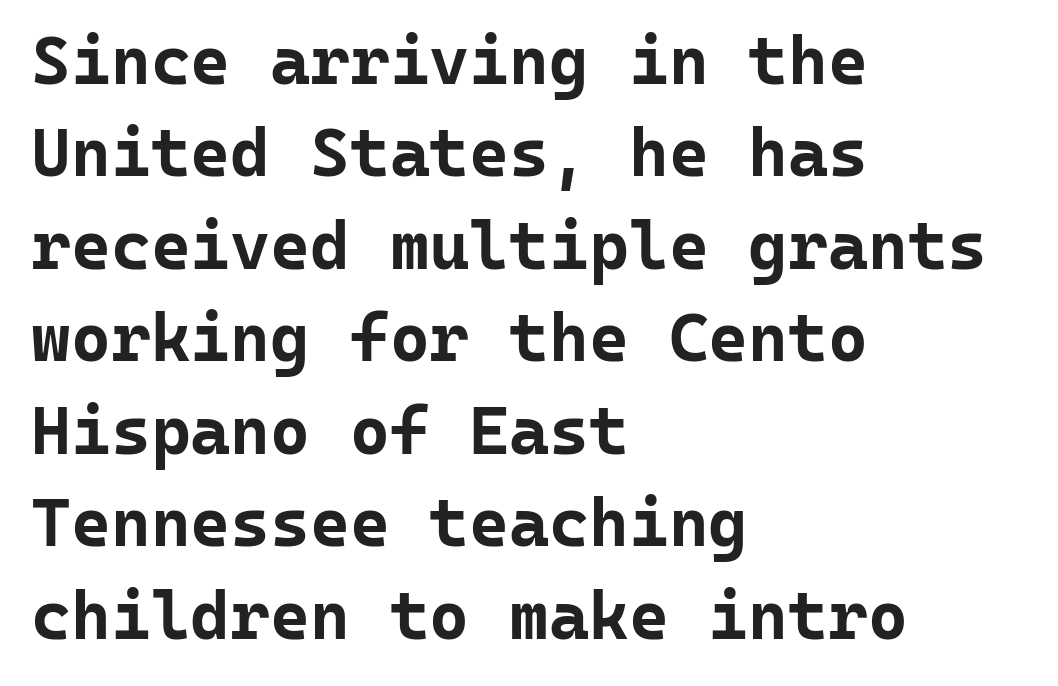
Q: Is the text bold? A: Yes.
Q: Is the text italic (slanted)? A: No, it is upright.
Q: Is the typeface a serif or a sans-serif typeface? A: Sans-serif.
Q: Is the text underlined? A: No.
Q: How is the paragraph aligned? A: Left-aligned.
Q: Is the spacing between letters normal or unusually wide? A: Normal.
Q: Is the spacing between lines tight, normal or loose? A: Normal.
Q: Width (condensed, normal, or wide)? A: Normal.
Q: Stroke contrast? A: Low.
Q: x-height? A: Medium.
Q: Monospaced? A: Yes.
